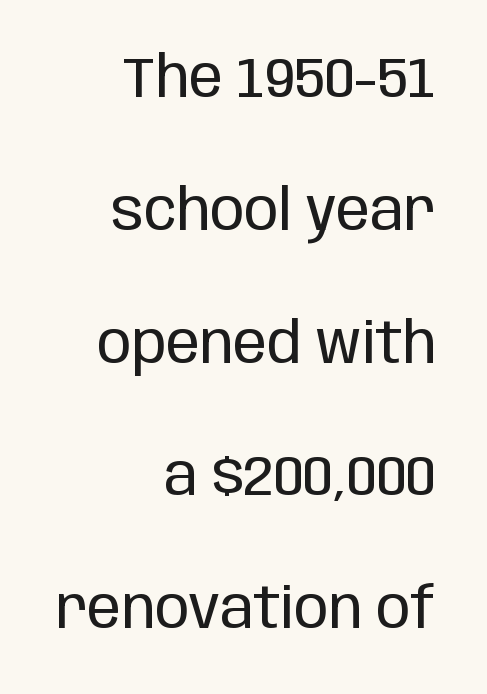
This is not heavy type; no bold has been used. Regarding serifs, this sample does without them. Horizontally, the lines are justified to the trailing edge only. Nobody drew a line under any word here. Every stem runs plumb, perpendicular to the baseline.
